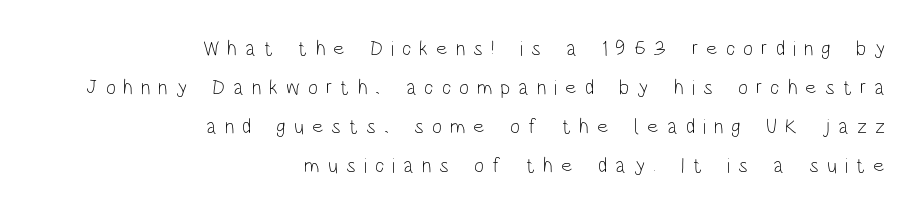
Horizontal alignment here is rightward, an uncommon choice for prose. Decoration check: the copy has no underline. Rendered with straight, roman letterforms. Inter-character spacing is expanded well beyond the font's built-in metrics. The letters look calm and open, with moderate or lighter stems.
